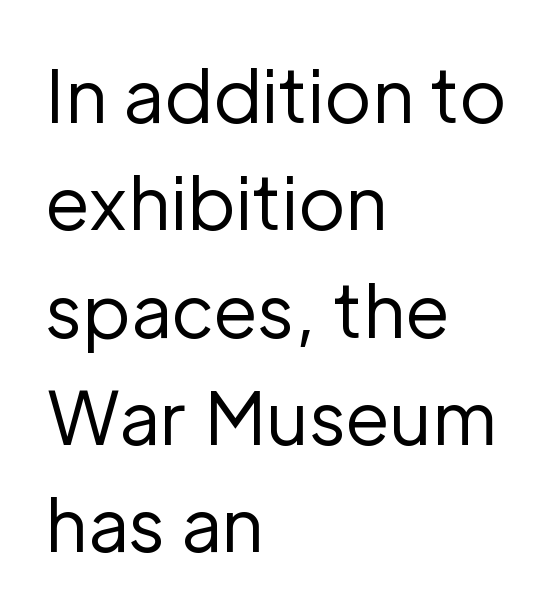
The image shows 72 px regular-weight sans-serif type, upright; set left-aligned, normal line spacing (1.49x), normal letter spacing, not underlined; low stroke contrast and a medium x-height.
